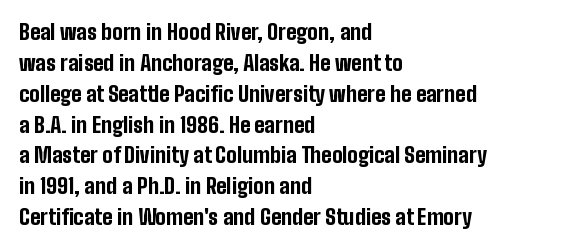
{"italic": "no", "bold": "yes", "underline": "no", "align": "left", "line_spacing": "normal", "line_spacing_ratio": 1.47, "letter_spacing": "normal", "letter_spacing_em": 0.0, "glyph_px": 21}
